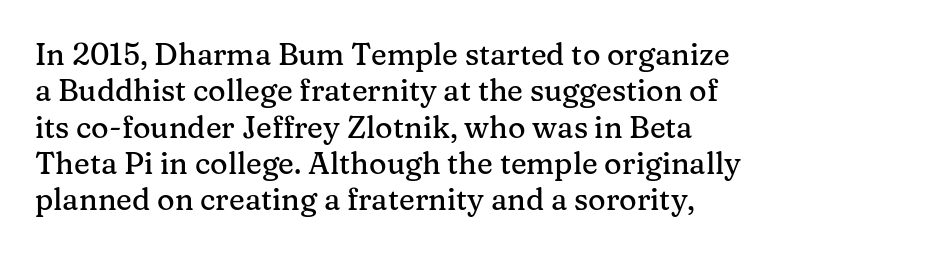
Default kerning and tracking; the words read as compact shapes. Typographically, this falls in the serif category. Line starts are locked; line ends wander. You can tell it's not italic because the verticals are truly vertical. Nobody drew a line under any word here.
